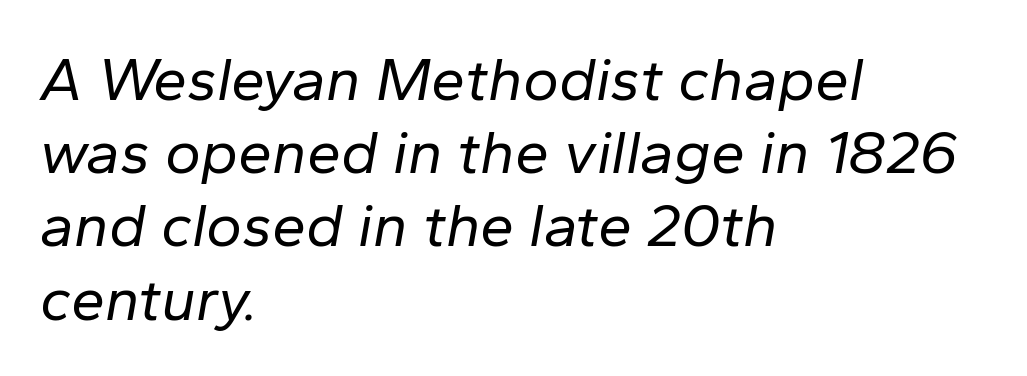
Is this a fixed-width face? No — the glyphs have proportional, varying widths. The rag falls on the right side of this text block. Unmarked baselines from the first word to the last. The passage shown leans; its letterforms are oblique. Is the letter spacing exaggerated? No — it looks like the ordinary default.
